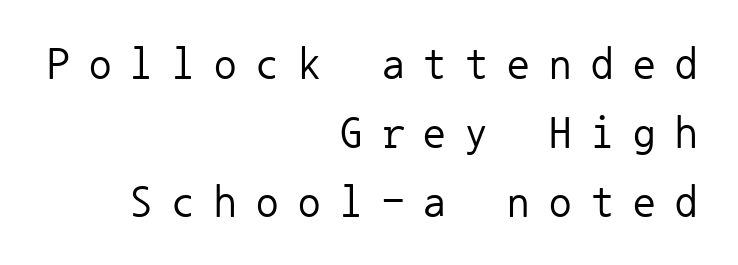
Q: Is the text bold? A: No.
Q: Is the text italic (slanted)? A: No, it is upright.
Q: Is the typeface a serif or a sans-serif typeface? A: Sans-serif.
Q: Is the text underlined? A: No.
Q: How is the paragraph aligned? A: Right-aligned.
Q: Is the spacing between letters normal or unusually wide? A: Unusually wide.
Q: Is the spacing between lines tight, normal or loose? A: Normal.
Q: Width (condensed, normal, or wide)? A: Normal.
Q: Stroke contrast? A: Low.
Q: x-height? A: Medium.
Q: Monospaced? A: Yes.
